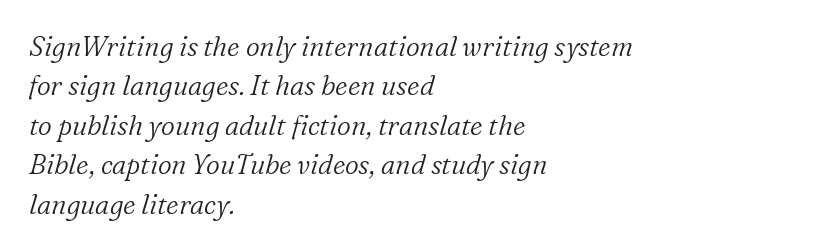
Q: Is the text bold? A: No.
Q: Is the text italic (slanted)? A: Yes, it leans right by about 16 degrees.
Q: Is the text underlined? A: No.
Q: How is the paragraph aligned? A: Left-aligned.
Q: Is the spacing between letters normal or unusually wide? A: Normal.
Q: Is the spacing between lines tight, normal or loose? A: Normal.
